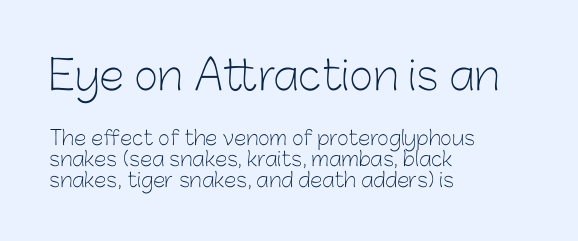
{"serif": "no", "italic": "no", "bold": "no", "weight": "light", "width": "normal", "stroke_contrast": "low", "x_height": "medium", "monospaced": "no", "underline": "no", "align": "left", "line_spacing": "tight", "line_spacing_ratio": 1.05, "letter_spacing": "normal", "letter_spacing_em": 0.0, "larger_block": "first", "size_ratio": 2.05, "glyph_px": 41}
